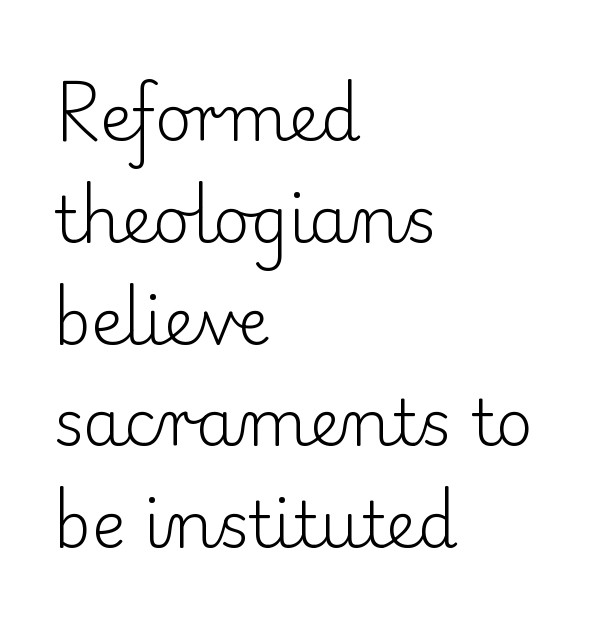
{"italic": "no", "bold": "no", "weight": "light", "width": "normal", "stroke_contrast": "low", "x_height": "small", "monospaced": "no", "underline": "no", "align": "left", "line_spacing": "normal", "line_spacing_ratio": 1.59, "letter_spacing": "normal", "letter_spacing_em": 0.0, "glyph_px": 64}
